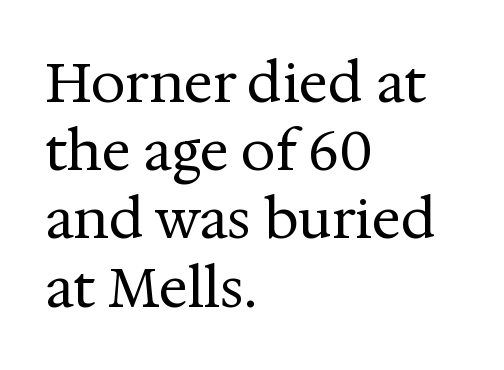
{"serif": "yes", "italic": "no", "bold": "no", "weight": "regular", "width": "normal", "stroke_contrast": "medium", "x_height": "medium", "monospaced": "no", "underline": "no", "align": "left", "line_spacing_ratio": 1.24, "letter_spacing": "normal", "letter_spacing_em": 0.0, "glyph_px": 55}
